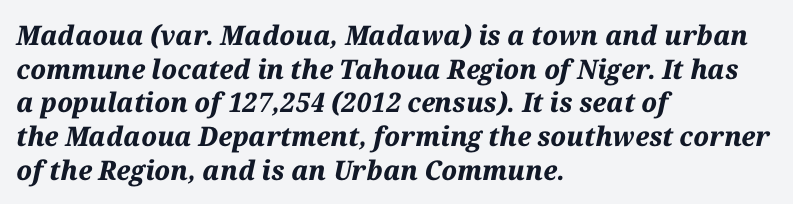
The words here are not underlined. The face used here has a pronounced slope to its letters. Standard letterfit; no display-style spreading of the glyphs. The setting favours the left margin, as ordinary paragraphs usually do. Honestly, the row spacing looks completely unremarkable.
